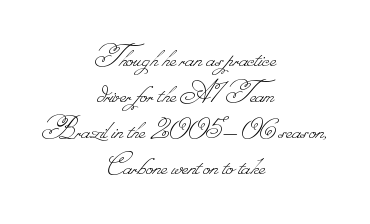
{"bold": "no", "weight": "thin", "width": "normal", "stroke_contrast": "low", "monospaced": "no", "underline": "no", "align": "center", "line_spacing": "tight", "line_spacing_ratio": 1.09, "letter_spacing": "normal", "letter_spacing_em": 0.0, "glyph_px": 33}
